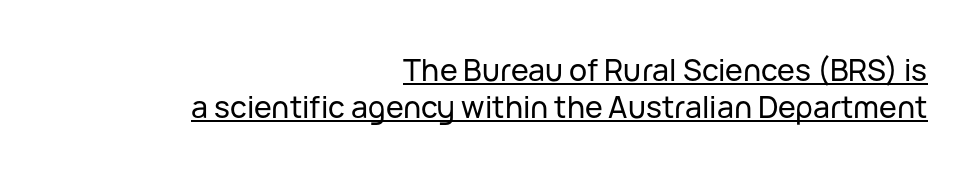
Designer's note — italics off, roman on. The paragraph has a hard right edge and a soft left edge. A typesetter would call this zero additional tracking. Unlike a traditional serif, this face leaves its strokes unadorned. This sample carries an underscore along the baseline area. This sample has the flowing, uneven cadence of proportional lettering.
